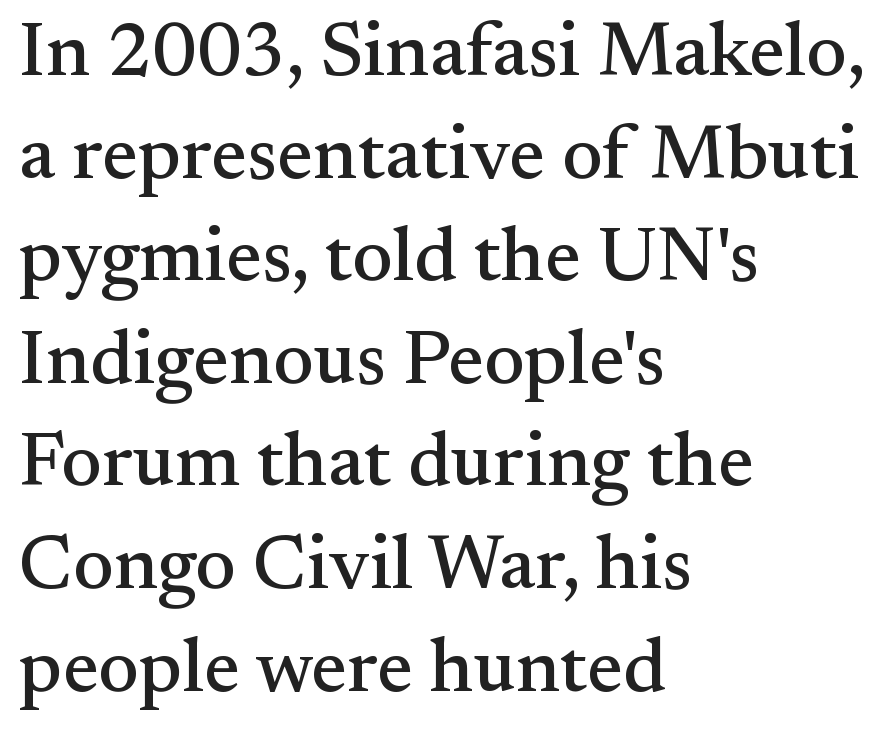
Q: Is the text italic (slanted)? A: No, it is upright.
Q: Is the typeface a serif or a sans-serif typeface? A: Serif.
Q: Is the text underlined? A: No.
Q: How is the paragraph aligned? A: Left-aligned.
Q: Is the spacing between letters normal or unusually wide? A: Normal.
Q: Is the spacing between lines tight, normal or loose? A: Normal.
Q: Width (condensed, normal, or wide)? A: Normal.
Q: Stroke contrast? A: Medium.
Q: x-height? A: Small.
Q: Monospaced? A: No.
